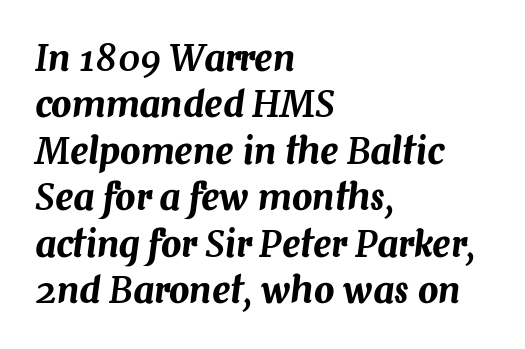
You could not count columns in this text — the font is proportionally spaced. Caption: standard tracking, unaltered. The block of text has a typical density, with ordinary space between rows. Compared with ordinary roman type, these characters are visibly tilted.
